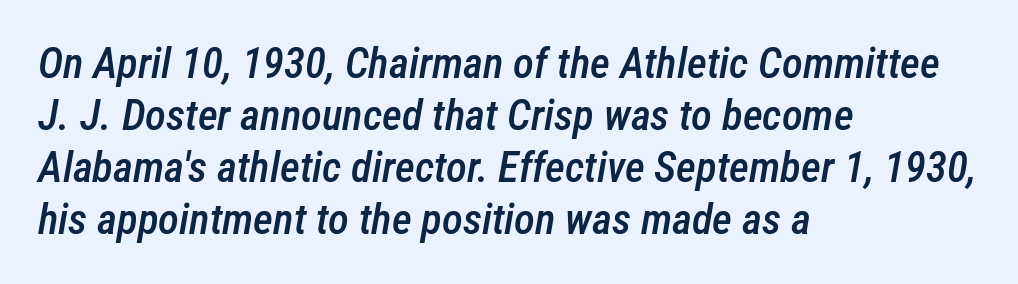
The lines are quadded left. Typesetter's note: demi weight, one step under bold. The face used here is proportionally spaced, like ordinary book or web type. Glyph-to-glyph distance matches everyday printed text.
